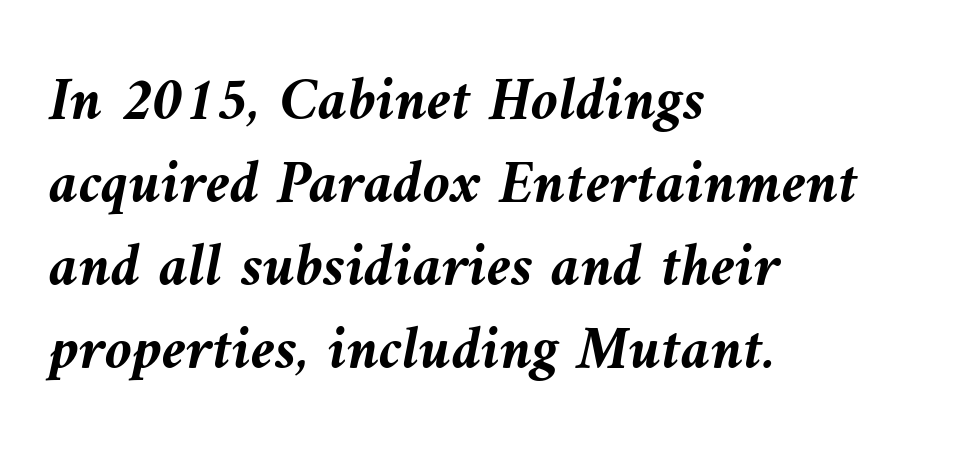
Emphasis by weight is at full strength: bold. Default kerning and tracking; the words read as compact shapes. An italicized treatment has been applied to the whole sample. Which margin do the lines hug? The left one — the right edge is uneven.
